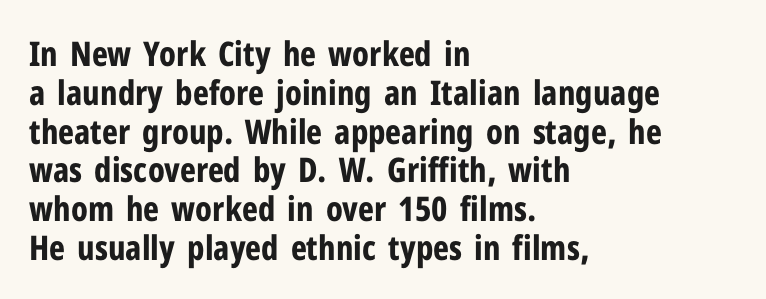
The image shows 34 px bold, condensed sans-serif type, upright; set left-aligned, tight line spacing (1.14x), normal letter spacing, not underlined; low stroke contrast and a medium x-height.
